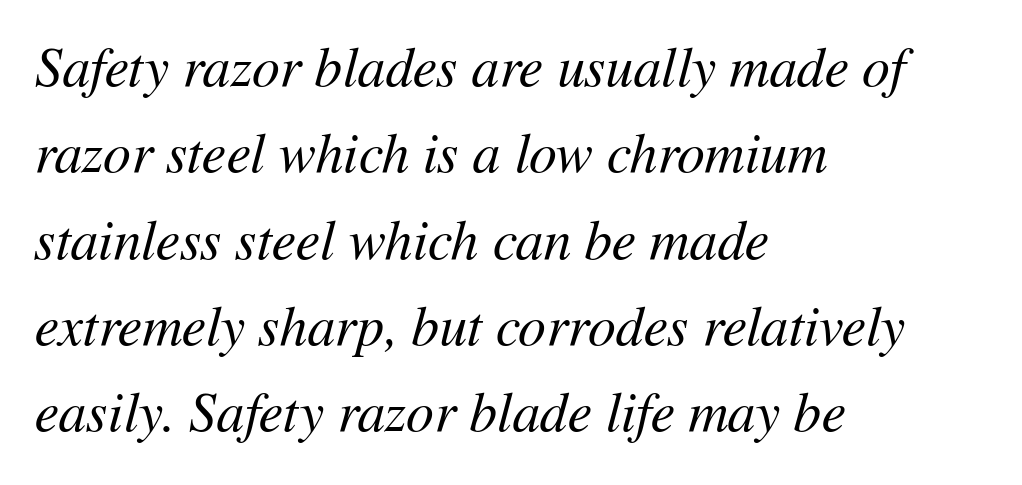
Descender tails drop into unmarked territory. The typesetting does not lean heavy: it is not bold. Here the glyphs are tracked normally, forming tight word shapes. Tall strokes in this sample are angled rather than plumb.
